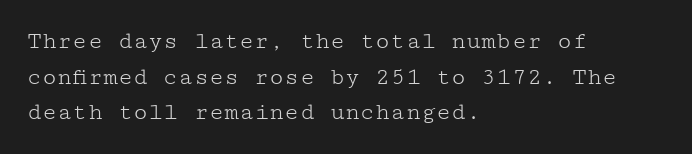
The image shows 25 px text type, upright; set left-aligned, normal line spacing (1.43x), normal letter spacing, not underlined.
